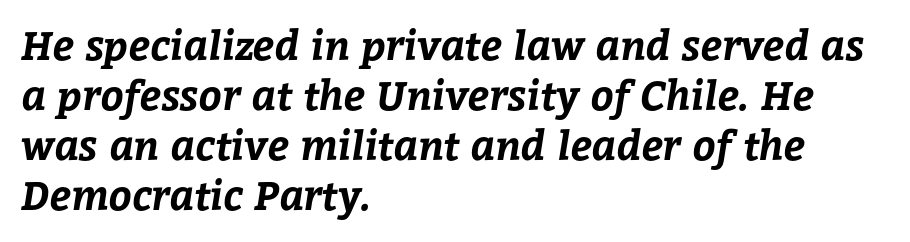
{"bold": "yes", "weight": "bold", "width": "normal", "stroke_contrast": "low", "x_height": "medium", "monospaced": "no", "underline": "no", "align": "left", "line_spacing": "normal", "line_spacing_ratio": 1.25, "letter_spacing": "normal", "letter_spacing_em": 0.0, "glyph_px": 40}
